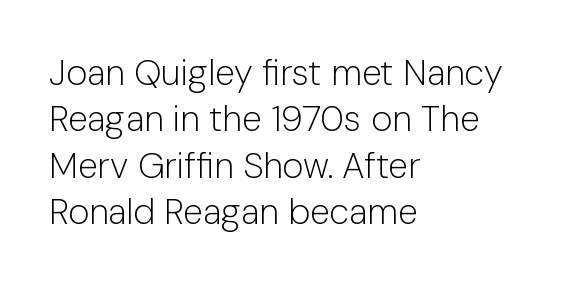
{"serif": "no", "italic": "no", "bold": "no", "weight": "light", "width": "normal", "stroke_contrast": "low", "x_height": "medium", "monospaced": "no", "underline": "no", "align": "left", "line_spacing": "normal", "line_spacing_ratio": 1.29, "letter_spacing": "normal", "letter_spacing_em": 0.0, "glyph_px": 36}
